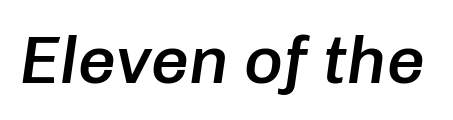
The image shows 67 px semibold type, italic (leaning right); set normal letter spacing, not underlined; low stroke contrast and a medium x-height.
